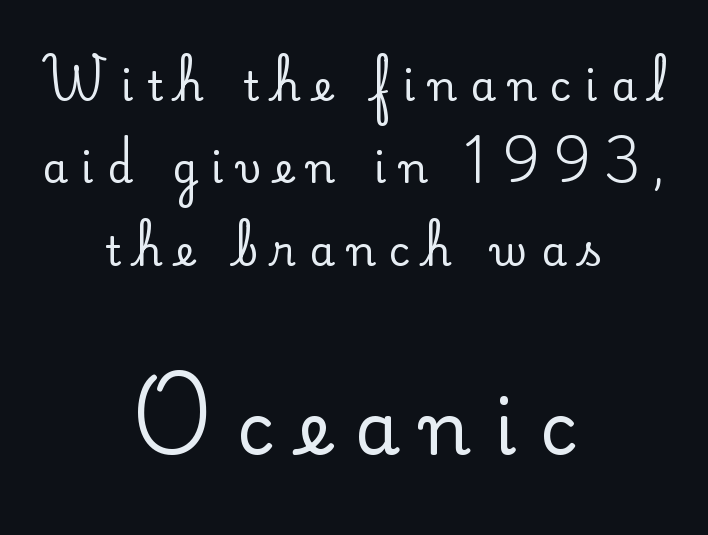
{"serif": "yes", "italic": "no", "width": "normal", "stroke_contrast": "low", "x_height": "small", "monospaced": "no", "underline": "no", "align": "center", "line_spacing": "loose", "line_spacing_ratio": 2.01, "letter_spacing": "wide", "letter_spacing_em": 0.33, "larger_block": "second", "size_ratio": 1.76, "glyph_px": 72}
